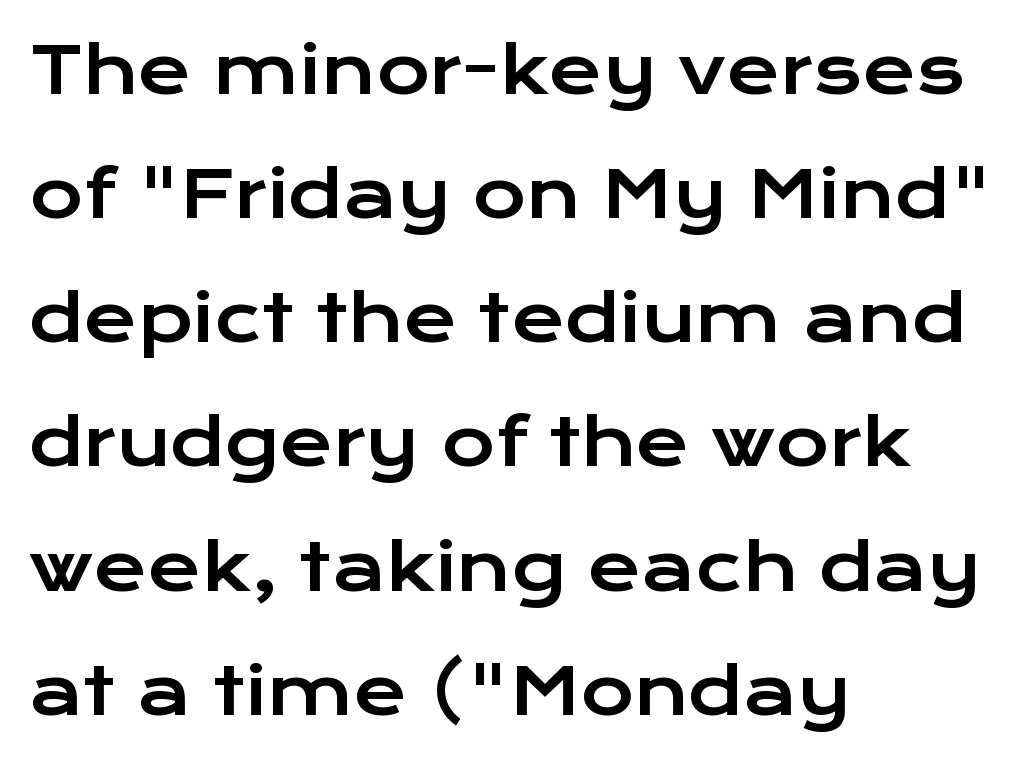
Q: Is the text italic (slanted)? A: No, it is upright.
Q: Is the typeface a serif or a sans-serif typeface? A: Sans-serif.
Q: Is the text underlined? A: No.
Q: How is the paragraph aligned? A: Left-aligned.
Q: Is the spacing between letters normal or unusually wide? A: Normal.
Q: Is the spacing between lines tight, normal or loose? A: Loose.
Q: Width (condensed, normal, or wide)? A: Wide.
Q: Stroke contrast? A: Low.
Q: x-height? A: Medium.
Q: Monospaced? A: No.
